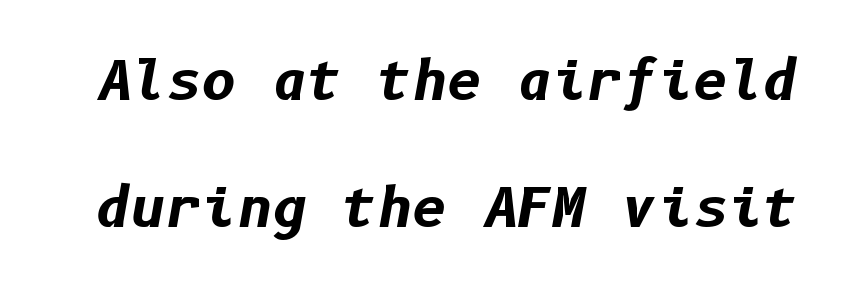
{"italic": "yes", "lean": "right", "slant_degrees": 10, "bold": "yes", "weight": "bold", "width": "normal", "stroke_contrast": "low", "x_height": "medium", "underline": "no", "line_spacing": "loose", "line_spacing_ratio": 2.35, "letter_spacing": "normal", "letter_spacing_em": 0.0, "glyph_px": 54}
